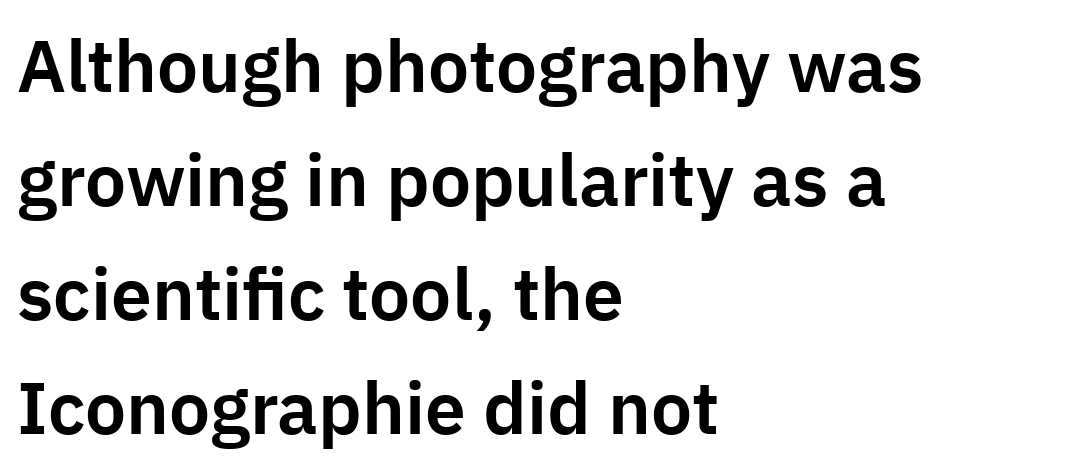
{"serif": "no", "italic": "no", "width": "normal", "stroke_contrast": "low", "x_height": "medium", "monospaced": "no", "underline": "no", "align": "left", "line_spacing": "normal", "line_spacing_ratio": 1.56, "letter_spacing": "normal", "letter_spacing_em": 0.0, "glyph_px": 73}
